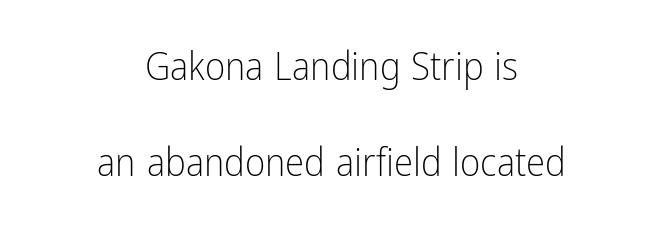
{"serif": "no", "italic": "no", "bold": "no", "weight": "light", "width": "condensed", "stroke_contrast": "low", "x_height": "medium", "monospaced": "no", "underline": "no", "align": "center", "line_spacing": "loose", "line_spacing_ratio": 2.46, "letter_spacing": "normal", "letter_spacing_em": 0.0, "glyph_px": 39}
